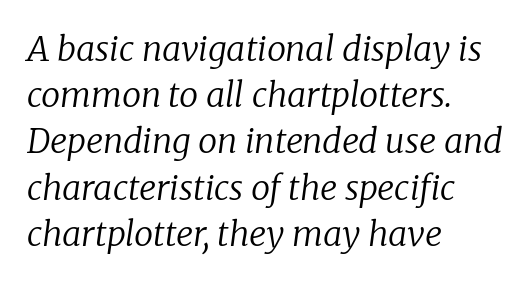
The face used here is proportionally spaced, like ordinary book or web type. This rendering features lettering with no underline. How would I describe the line gaps? Plain and ordinary. Caption: multi-line text, flush left, ragged right. Between one letter and the next there's only the usual sliver of space. The face used here is seriffed, in the tradition of book romans.
